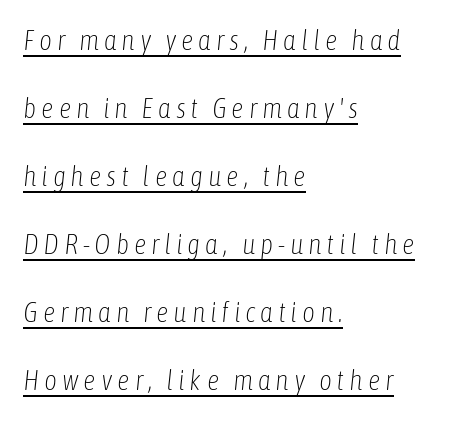
{"italic": "yes", "lean": "right", "slant_degrees": 6, "bold": "no", "weight": "light", "width": "condensed", "stroke_contrast": "low", "x_height": "medium", "monospaced": "no", "underline": "yes", "align": "left", "line_spacing": "loose", "line_spacing_ratio": 2.43, "glyph_px": 28}
